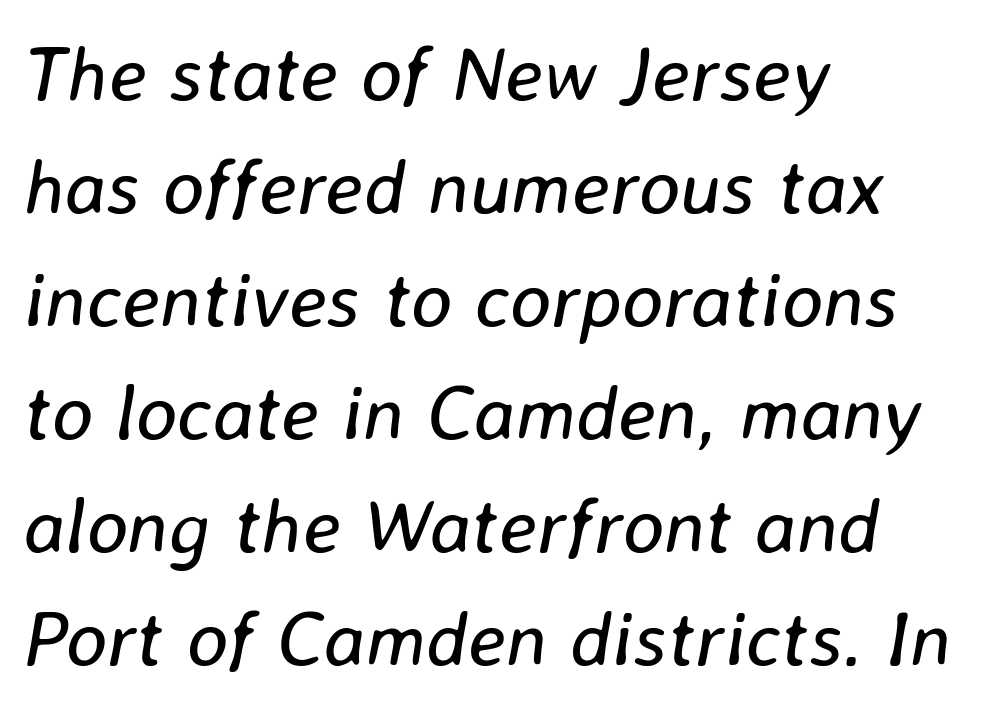
{"italic": "yes", "lean": "right", "slant_degrees": 8, "bold": "no", "weight": "regular", "width": "normal", "stroke_contrast": "low", "x_height": "medium", "monospaced": "no", "underline": "no", "align": "left", "line_spacing": "normal", "line_spacing_ratio": 1.45, "letter_spacing": "normal", "letter_spacing_em": 0.0, "glyph_px": 78}
